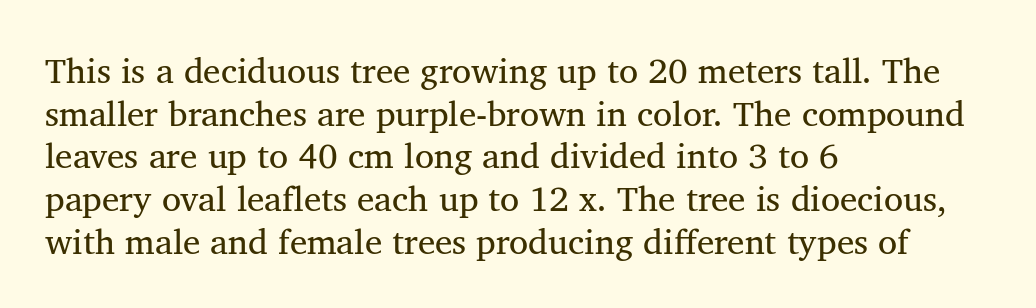
What stands out about the letter spacing? Nothing — it is the standard amount. Summary of weight: not heavy and not bold. Reading down the block, your eye returns to a fixed left position each line. Quick note: not italic, upright. This sample uses a serif face. The space beneath each line is pristine and unruled.
